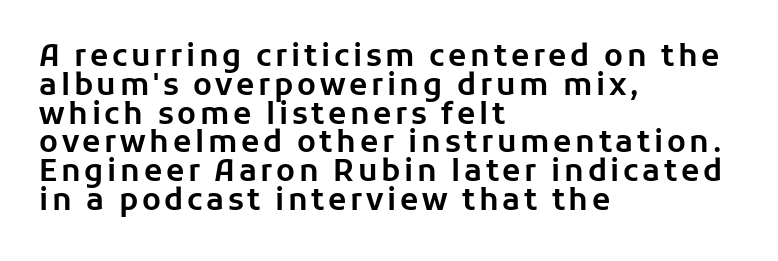
The image shows 30 px sans-serif type, upright; set left-aligned, tight line spacing (0.96x), not underlined; low stroke contrast and a medium x-height.
